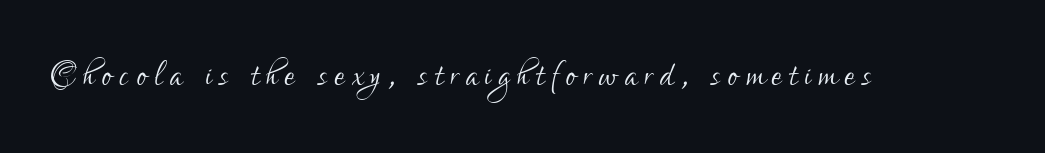
Q: Is the text bold? A: No.
Q: Is the text italic (slanted)? A: Yes.
Q: Is the typeface a serif or a sans-serif typeface? A: Sans-serif.
Q: Is the text underlined? A: No.
Q: Width (condensed, normal, or wide)? A: Condensed.
Q: Stroke contrast? A: Low.
Q: x-height? A: Small.
Q: Monospaced? A: No.
